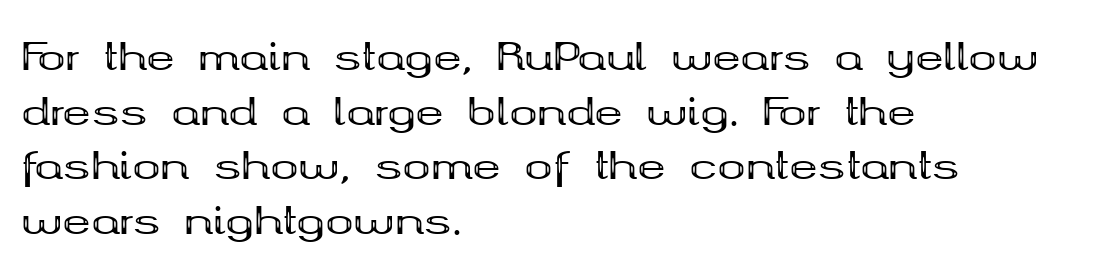
Q: Is the text bold? A: Yes.
Q: Is the text italic (slanted)? A: No, it is upright.
Q: Is the typeface a serif or a sans-serif typeface? A: Serif.
Q: Is the text underlined? A: No.
Q: How is the paragraph aligned? A: Left-aligned.
Q: Is the spacing between letters normal or unusually wide? A: Normal.
Q: Is the spacing between lines tight, normal or loose? A: Normal.
Q: Width (condensed, normal, or wide)? A: Wide.
Q: Stroke contrast? A: Medium.
Q: x-height? A: Medium.
Q: Monospaced? A: No.
